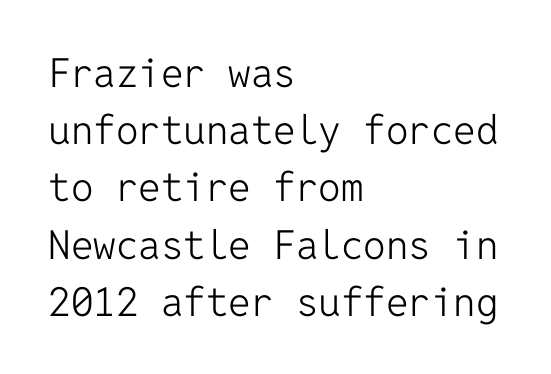
The image shows 40 px light sans-serif type, upright, monospaced; set left-aligned, normal line spacing (1.43x), normal letter spacing, not underlined; low stroke contrast and a medium x-height.
